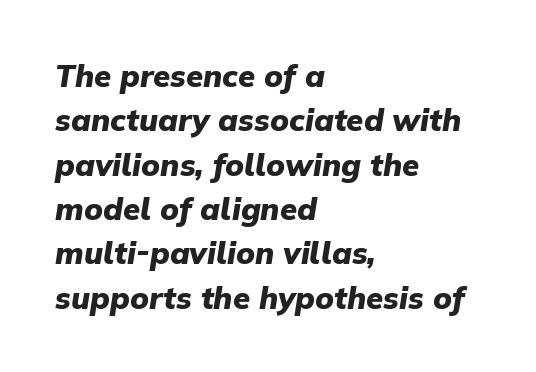
Alignment: flush left. The passage shown leans; its letterforms are oblique. The line-height multiplier appears to be the usual default. Here the glyphs are tracked normally, forming tight word shapes.
